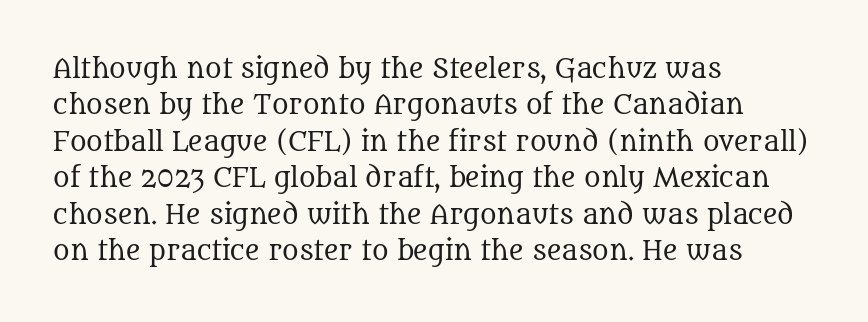
{"italic": "no", "bold": "no", "underline": "no", "align": "left", "line_spacing": "normal", "line_spacing_ratio": 1.46, "letter_spacing": "normal", "letter_spacing_em": 0.0, "glyph_px": 25}
